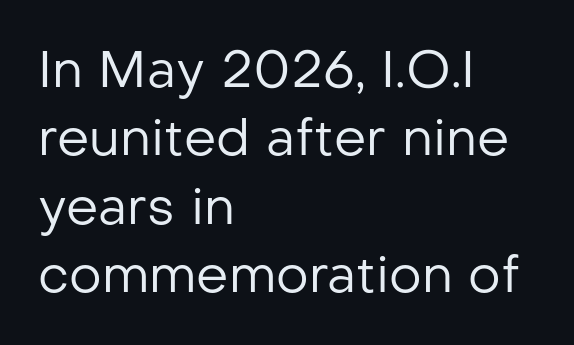
{"serif": "no", "italic": "no", "bold": "no", "weight": "regular", "width": "normal", "stroke_contrast": "low", "x_height": "medium", "monospaced": "no", "underline": "no", "align": "left", "line_spacing": "normal", "line_spacing_ratio": 1.34, "letter_spacing": "normal", "letter_spacing_em": 0.0, "glyph_px": 51}
